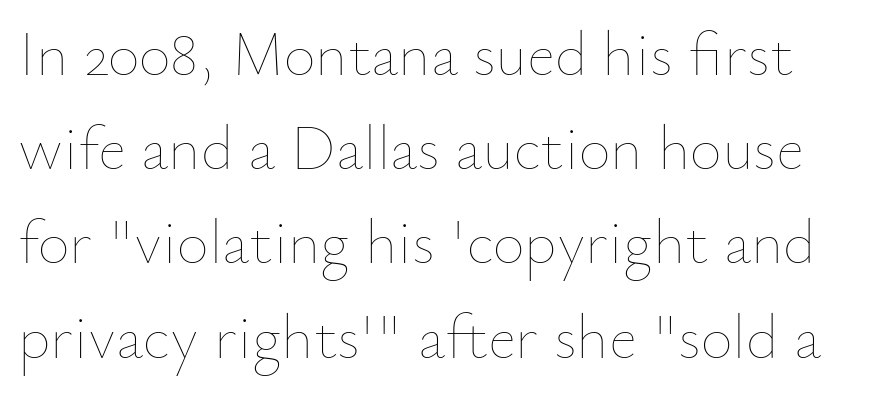
Q: Is the text bold? A: No.
Q: Is the text italic (slanted)? A: No, it is upright.
Q: Is the text underlined? A: No.
Q: Is the spacing between letters normal or unusually wide? A: Normal.
Q: Is the spacing between lines tight, normal or loose? A: Normal.
Q: Width (condensed, normal, or wide)? A: Normal.
Q: Stroke contrast? A: Low.
Q: x-height? A: Small.
Q: Monospaced? A: No.
